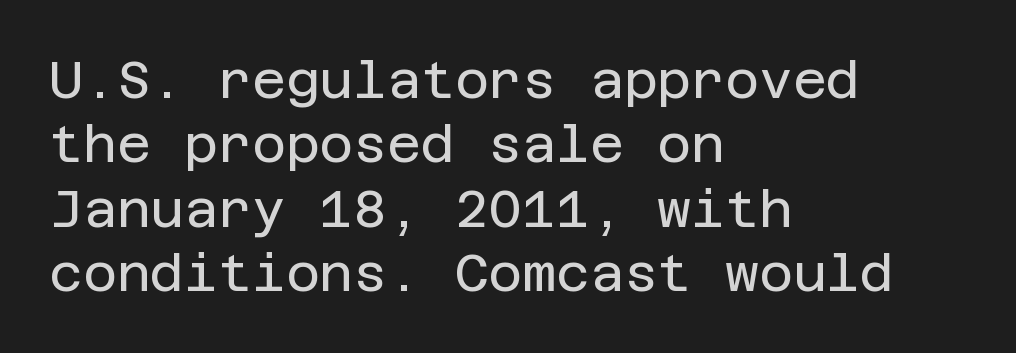
The image shows 52 px regular-weight sans-serif type, upright; set left-aligned, line spacing 1.24x, normal letter spacing, not underlined; low stroke contrast and a large x-height.
